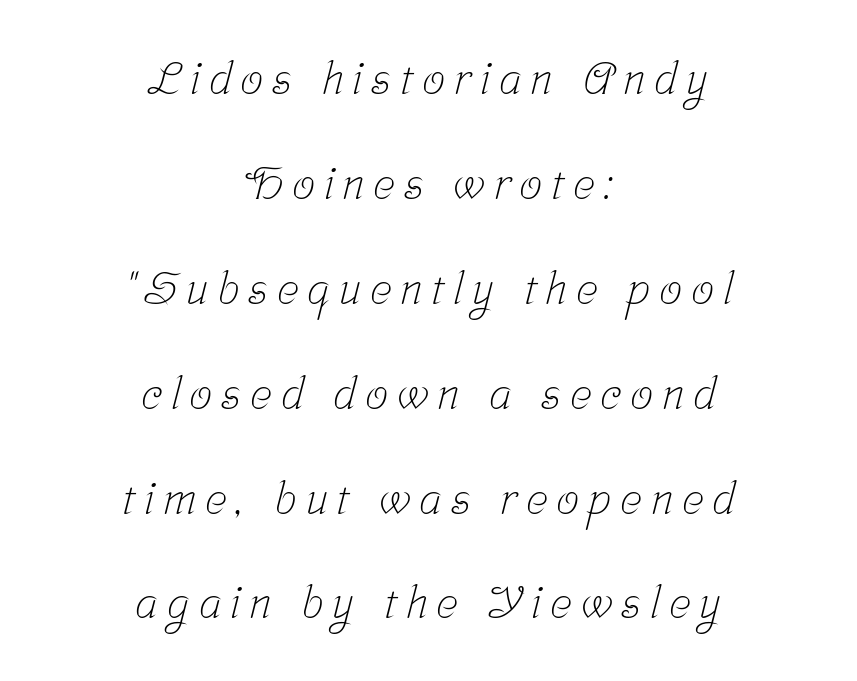
Q: Is the text bold? A: No.
Q: Is the typeface a serif or a sans-serif typeface? A: Serif.
Q: Is the text underlined? A: No.
Q: How is the paragraph aligned? A: Centered.
Q: Is the spacing between lines tight, normal or loose? A: Loose.
Q: Width (condensed, normal, or wide)? A: Condensed.
Q: Stroke contrast? A: Low.
Q: x-height? A: Medium.
Q: Monospaced? A: No.
